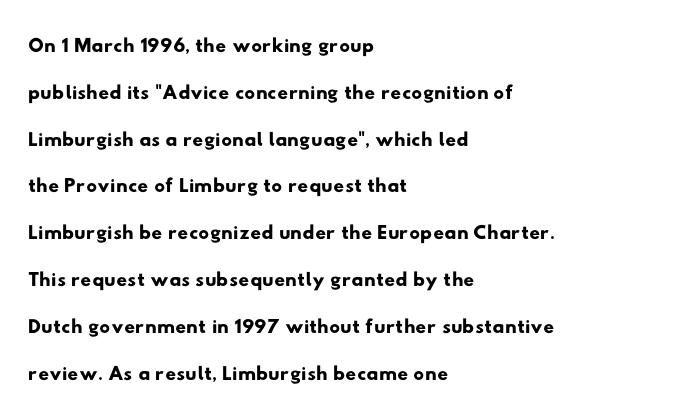
The image shows 30 px wide sans-serif type; set left-aligned, normal line spacing (1.56x), normal letter spacing, not underlined; low stroke contrast and a small x-height.
